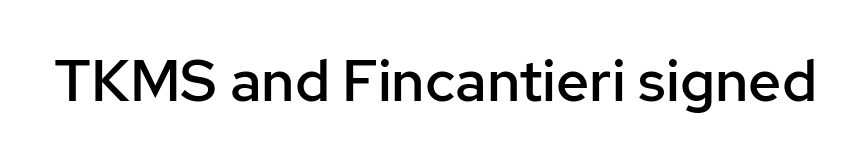
Nobody touched the tracking dial on this one. Firm but not heavy-handed strokes: this text is semibold. The glyphs in this specimen are sans serif. The lettering stays uniformly vertical, giving the passage a roman look. Letters rest on an invisible, unmarked baseline. Varying glyph widths throughout — classic text-font behaviour.
